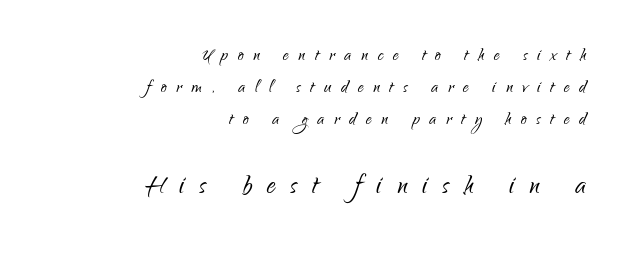
Q: Is the text bold? A: No.
Q: Is the text italic (slanted)? A: Yes.
Q: Is the typeface a serif or a sans-serif typeface? A: Sans-serif.
Q: Is the text underlined? A: No.
Q: How is the paragraph aligned? A: Right-aligned.
Q: Is the spacing between letters normal or unusually wide? A: Unusually wide.
Q: Is the spacing between lines tight, normal or loose? A: Normal.
Q: Which block of text is set in a larger size, the first (top) or the second (bottom)? A: The second (bottom) one.
Q: Width (condensed, normal, or wide)? A: Condensed.
Q: Stroke contrast? A: Low.
Q: x-height? A: Small.
Q: Monospaced? A: No.
